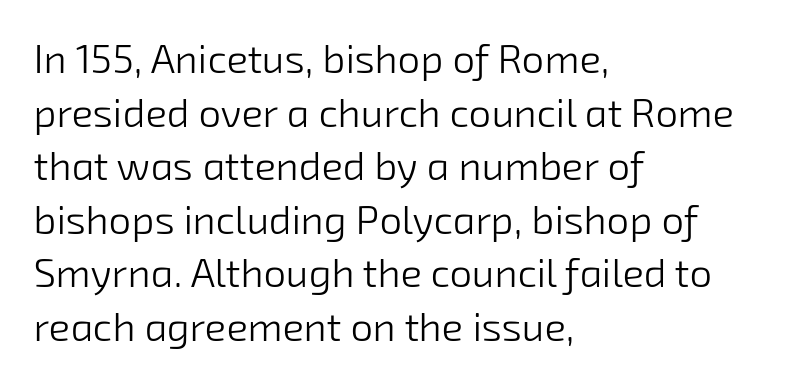
The image shows 40 px light sans-serif type; set left-aligned, normal line spacing (1.34x), normal letter spacing, not underlined; low stroke contrast and a medium x-height.
